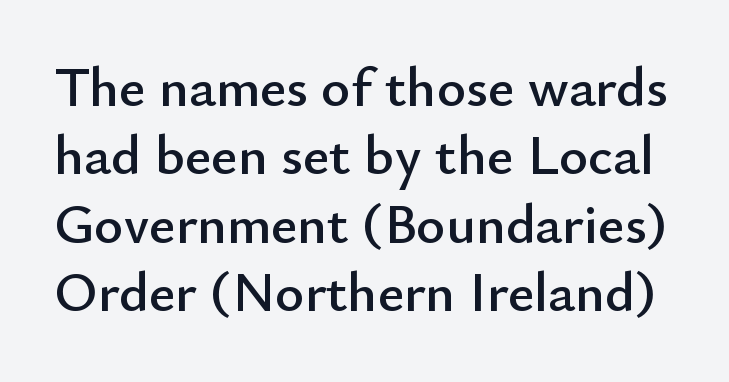
{"serif": "no", "italic": "no", "width": "normal", "stroke_contrast": "low", "x_height": "small", "monospaced": "no", "underline": "no", "line_spacing_ratio": 1.22, "letter_spacing": "normal", "letter_spacing_em": 0.0, "glyph_px": 56}
